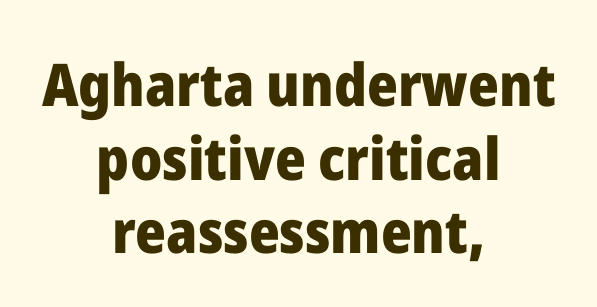
{"serif": "no", "italic": "no", "bold": "yes", "weight": "heavy", "width": "normal", "stroke_contrast": "low", "x_height": "medium", "monospaced": "no", "underline": "no", "align": "center", "line_spacing": "normal", "line_spacing_ratio": 1.25, "letter_spacing": "normal", "letter_spacing_em": 0.0, "glyph_px": 59}
